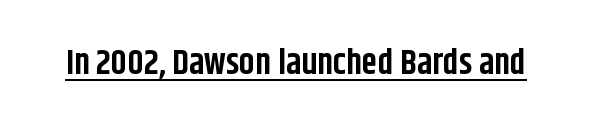
The image shows 35 px bold, condensed sans-serif type, upright; set normal letter spacing, underlined; low stroke contrast and a large x-height.
